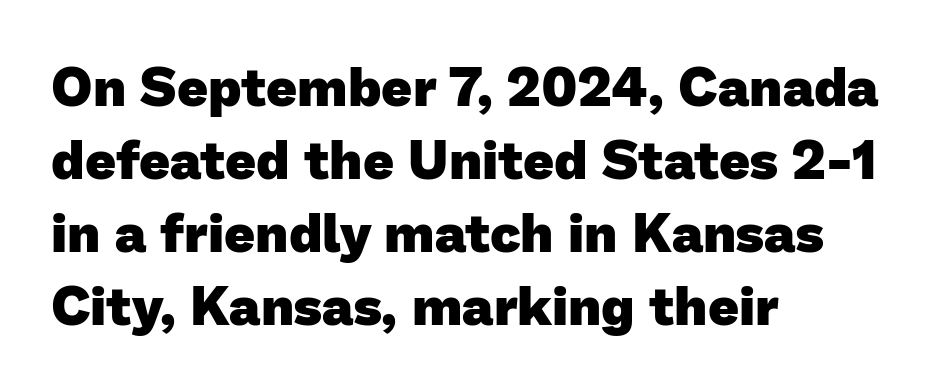
The image shows 54 px heavy sans-serif type; set left-aligned, normal line spacing (1.35x), normal letter spacing, not underlined; low stroke contrast and a medium x-height.
